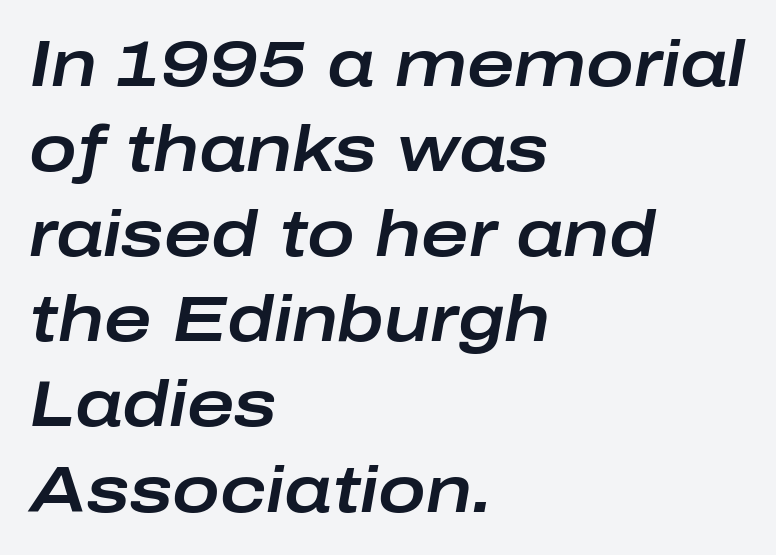
{"italic": "yes", "lean": "right", "slant_degrees": 10, "width": "wide", "stroke_contrast": "low", "x_height": "medium", "monospaced": "no", "underline": "no", "align": "left", "line_spacing": "normal", "line_spacing_ratio": 1.33, "letter_spacing": "normal", "letter_spacing_em": 0.0, "glyph_px": 64}
